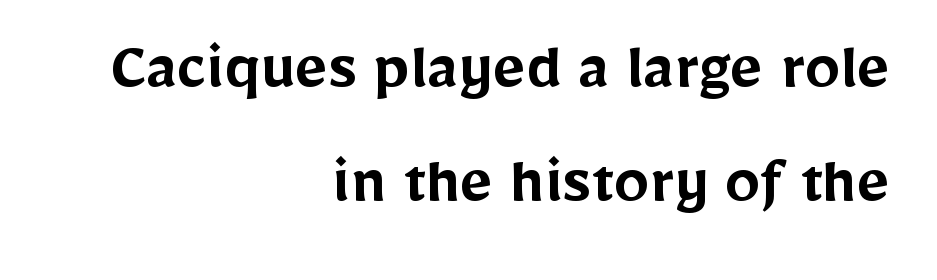
This rendering leaves character spacing at its baseline value. A fair bit of extra ink — the face is semibold, not bold. The area under the type is left untouched. The passage is arranged like a letterhead date or caption credit — flush right. The type sits square on the baseline with zero lean.
